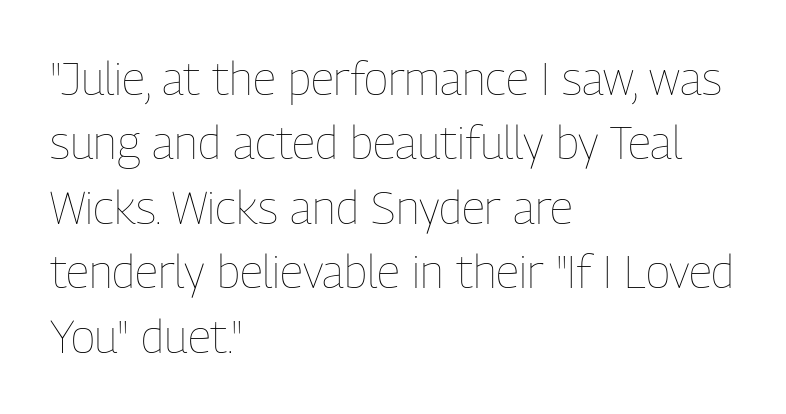
Q: Is the text bold? A: No.
Q: Is the text italic (slanted)? A: No, it is upright.
Q: Is the text underlined? A: No.
Q: How is the paragraph aligned? A: Left-aligned.
Q: Is the spacing between letters normal or unusually wide? A: Normal.
Q: Is the spacing between lines tight, normal or loose? A: Normal.
Q: Width (condensed, normal, or wide)? A: Condensed.
Q: Stroke contrast? A: Low.
Q: x-height? A: Medium.
Q: Monospaced? A: No.
